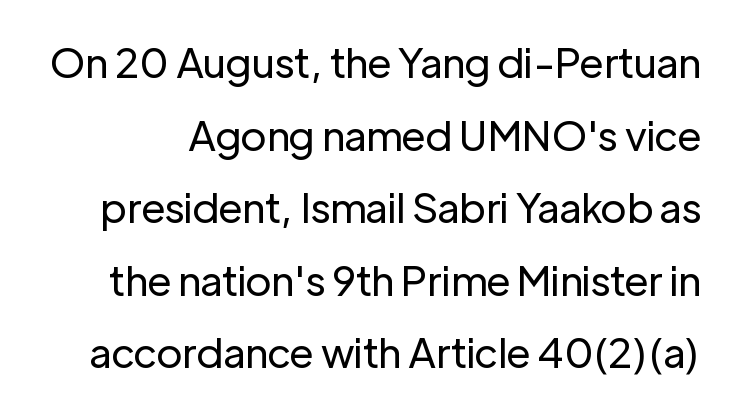
The font's upright variant was chosen for this text. Looks like regular typesetting: each glyph gets only the width it needs. Bold? No — there's no thickening of the strokes. The typeface chosen for these lines omits serifs. Quick note: underline off.
